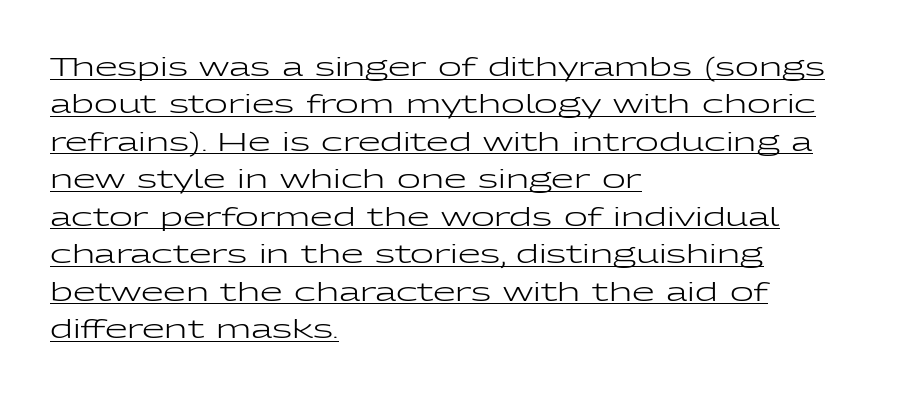
Line starts are locked; line ends wander. Vertical spacing — default. The letters stand upright; this is a roman face. Tracking value appears to be zero — textbook default spacing. Underline: present. A light-to-regular cut is what we see here.
